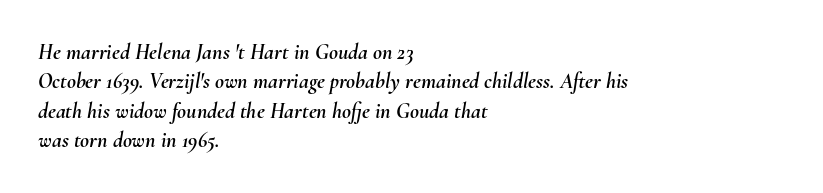
Does the lettering tilt? It does — this is italic. In terms of letterspacing, this is plain default setting. How would I describe the line gaps? Plain and ordinary. Where is the straight margin? On the left.
